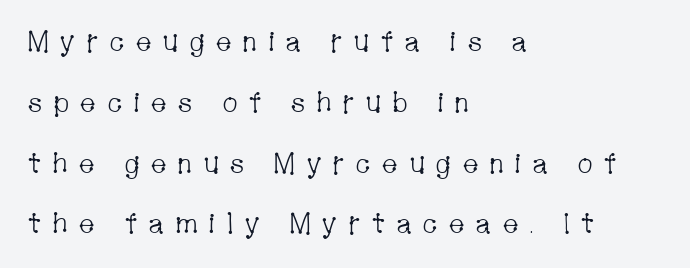
{"serif": "yes", "italic": "no", "bold": "no", "weight": "light", "width": "condensed", "stroke_contrast": "low", "x_height": "medium", "monospaced": "no", "underline": "no", "align": "left", "line_spacing": "loose", "line_spacing_ratio": 2.17, "letter_spacing": "wide", "letter_spacing_em": 0.36, "glyph_px": 28}
